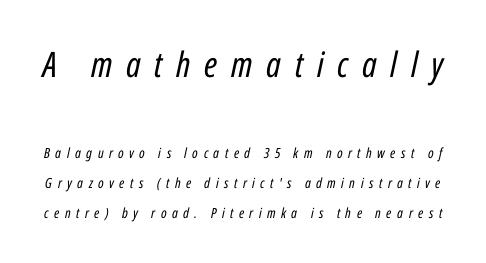
Q: Is the text bold? A: No.
Q: Is the text italic (slanted)? A: Yes, it leans right by about 12 degrees.
Q: Is the text underlined? A: No.
Q: Is the spacing between letters normal or unusually wide? A: Unusually wide.
Q: Is the spacing between lines tight, normal or loose? A: Loose.
Q: Which block of text is set in a larger size, the first (top) or the second (bottom)? A: The first (top) one.
Q: Width (condensed, normal, or wide)? A: Condensed.
Q: Stroke contrast? A: Low.
Q: x-height? A: Medium.
Q: Monospaced? A: No.
